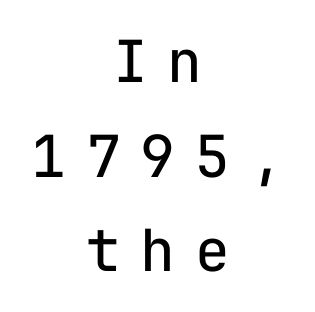
The image shows 58 px regular-weight sans-serif type, upright, monospaced; set centered, normal line spacing (1.63x), unusually wide letter spacing (+0.34 em), not underlined; low stroke contrast and a medium x-height.
